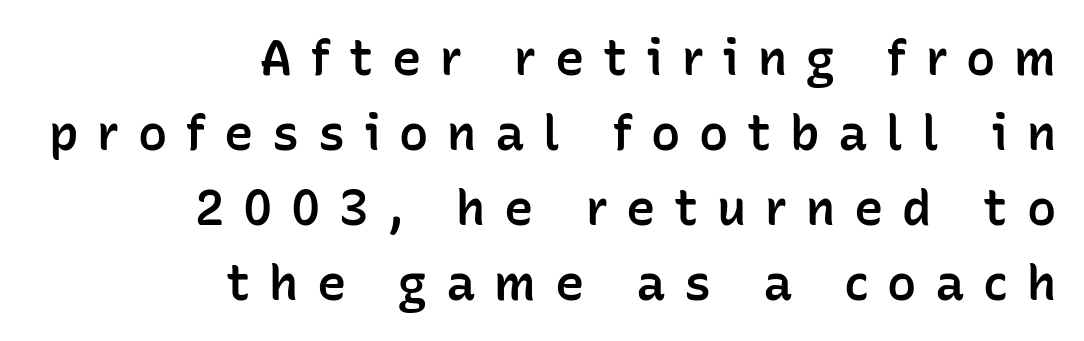
{"serif": "no", "italic": "no", "bold": "semi", "weight": "semibold", "width": "normal", "stroke_contrast": "low", "x_height": "medium", "monospaced": "no", "underline": "no", "align": "right", "line_spacing": "normal", "line_spacing_ratio": 1.53, "letter_spacing": "wide", "letter_spacing_em": 0.38, "glyph_px": 49}
